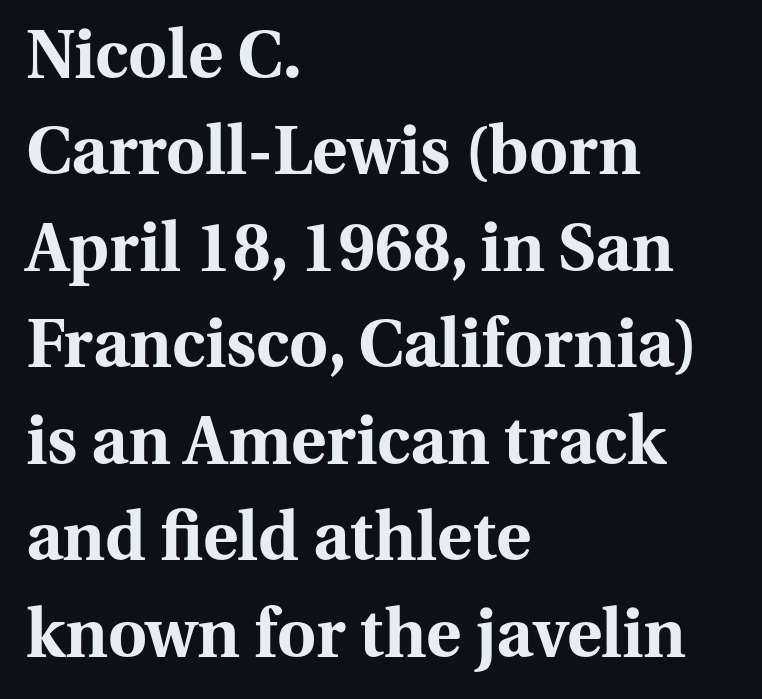
Q: Is the text bold? A: Yes.
Q: Is the text italic (slanted)? A: No, it is upright.
Q: Is the typeface a serif or a sans-serif typeface? A: Serif.
Q: Is the text underlined? A: No.
Q: How is the paragraph aligned? A: Left-aligned.
Q: Is the spacing between letters normal or unusually wide? A: Normal.
Q: Is the spacing between lines tight, normal or loose? A: Normal.
Q: Width (condensed, normal, or wide)? A: Normal.
Q: Stroke contrast? A: Medium.
Q: x-height? A: Medium.
Q: Monospaced? A: No.
